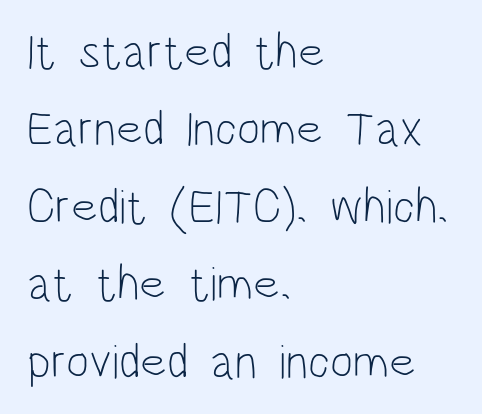
The glyphs are unaccompanied by any horizontal stroke below them. The font is comparable to plain body text, perhaps lighter. These lines are rendered in a variable-pitch font. Students, observe: this is what conventionally led text looks like.
